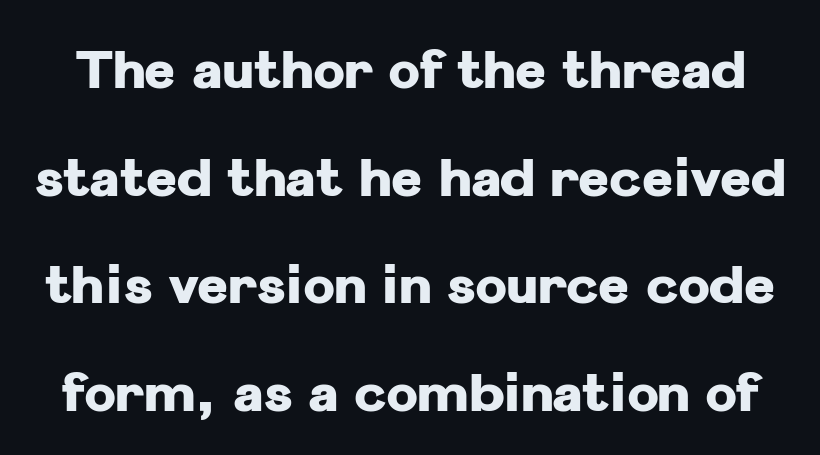
{"serif": "no", "italic": "no", "bold": "yes", "weight": "heavy", "width": "normal", "stroke_contrast": "low", "x_height": "medium", "monospaced": "no", "underline": "no", "line_spacing": "loose", "line_spacing_ratio": 2.03, "letter_spacing": "normal", "letter_spacing_em": 0.0, "glyph_px": 53}
